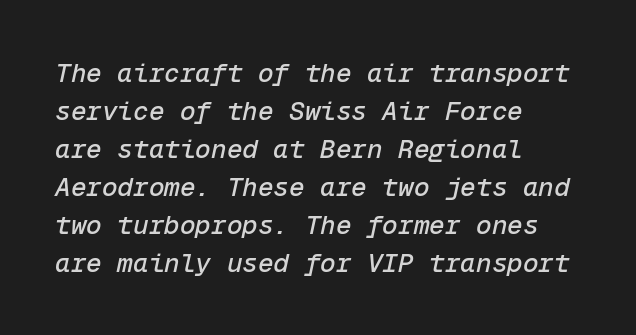
Q: Is the text italic (slanted)? A: Yes, it leans right by about 12 degrees.
Q: Is the text underlined? A: No.
Q: How is the paragraph aligned? A: Left-aligned.
Q: Is the spacing between letters normal or unusually wide? A: Normal.
Q: Is the spacing between lines tight, normal or loose? A: Normal.
